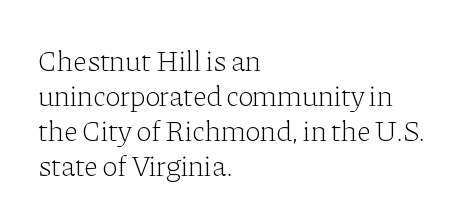
The image shows 29 px light serif type, upright; set left-aligned, line spacing 1.21x, normal letter spacing, not underlined; low stroke contrast and a medium x-height.
